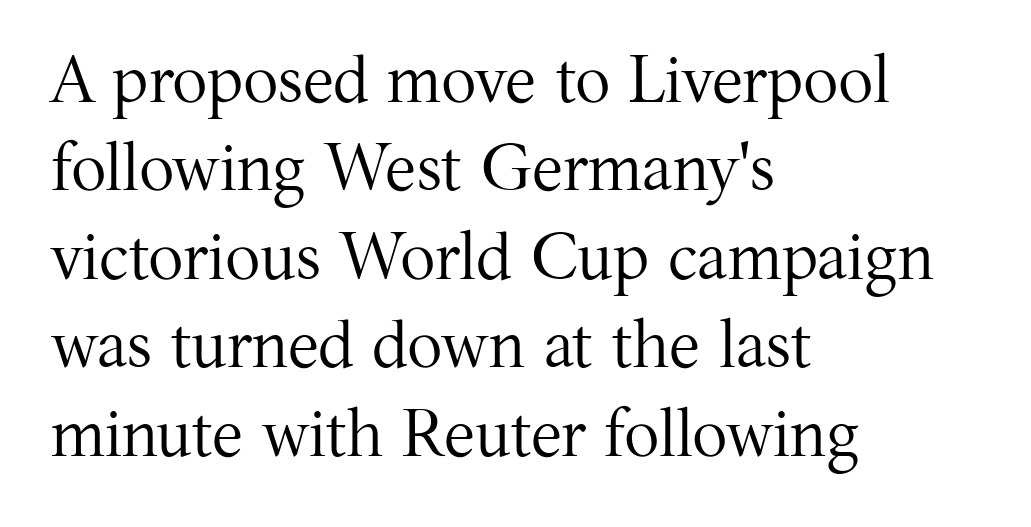
{"serif": "yes", "italic": "no", "bold": "no", "weight": "regular", "width": "normal", "stroke_contrast": "medium", "x_height": "medium", "monospaced": "no", "underline": "no", "align": "left", "line_spacing": "normal", "line_spacing_ratio": 1.34, "letter_spacing": "normal", "letter_spacing_em": 0.0, "glyph_px": 66}
